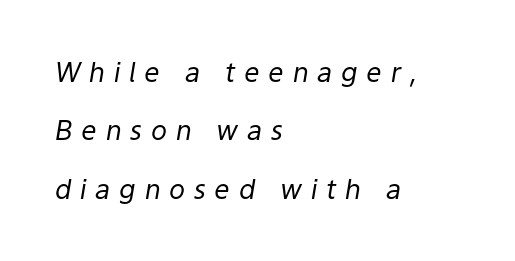
Q: Is the text bold? A: No.
Q: Is the text italic (slanted)? A: Yes, it leans right by about 9 degrees.
Q: Is the text underlined? A: No.
Q: How is the paragraph aligned? A: Left-aligned.
Q: Is the spacing between letters normal or unusually wide? A: Unusually wide.
Q: Is the spacing between lines tight, normal or loose? A: Loose.
